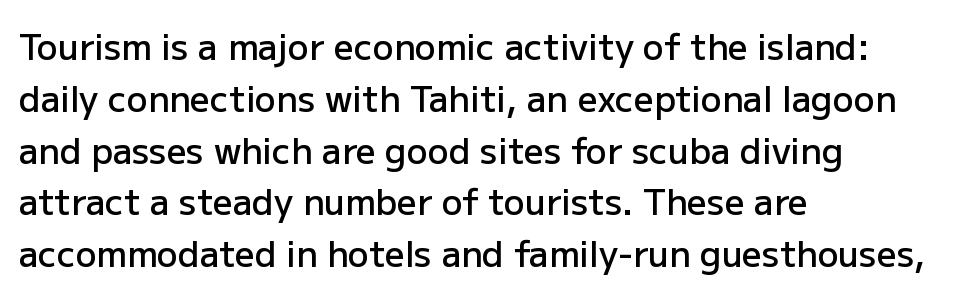
Is this a fixed-width face? No — the glyphs have proportional, varying widths. The type sits square on the baseline with zero lean. A classic flush-left, rag-right setting is used for this passage. Nope, no serifs anywhere on these letters. A clean baseline with only descenders dipping below it.
